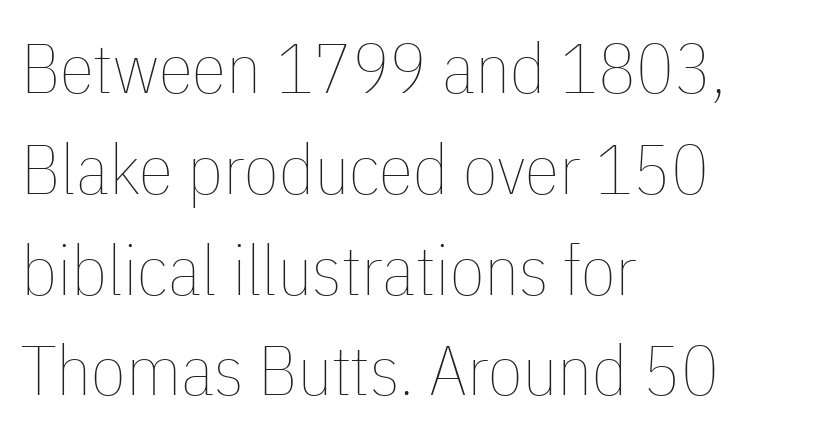
{"italic": "no", "bold": "no", "weight": "thin", "width": "condensed", "stroke_contrast": "low", "x_height": "medium", "monospaced": "no", "underline": "no", "align": "left", "line_spacing": "normal", "line_spacing_ratio": 1.44, "letter_spacing": "normal", "letter_spacing_em": 0.0, "glyph_px": 70}
